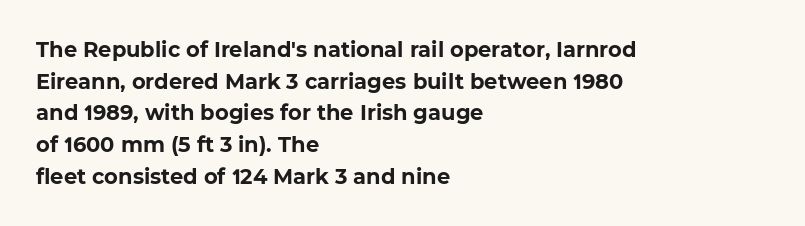
Q: Is the text bold? A: Yes.
Q: Is the text underlined? A: No.
Q: How is the paragraph aligned? A: Left-aligned.
Q: Is the spacing between letters normal or unusually wide? A: Normal.
Q: Is the spacing between lines tight, normal or loose? A: Normal.
